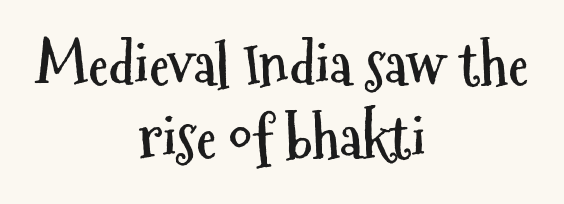
Q: Is the text bold? A: Yes.
Q: Is the text italic (slanted)? A: No, it is upright.
Q: Is the typeface a serif or a sans-serif typeface? A: Sans-serif.
Q: Is the text underlined? A: No.
Q: How is the paragraph aligned? A: Centered.
Q: Is the spacing between letters normal or unusually wide? A: Normal.
Q: Is the spacing between lines tight, normal or loose? A: Normal.
Q: Width (condensed, normal, or wide)? A: Condensed.
Q: Stroke contrast? A: Medium.
Q: x-height? A: Medium.
Q: Monospaced? A: No.
